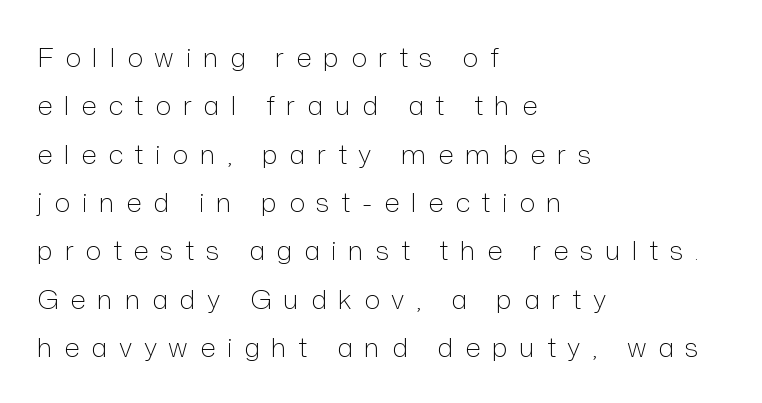
The image shows 27 px text type, upright; set left-aligned, line spacing 1.79x, unusually wide letter spacing (+0.43 em), not underlined.
